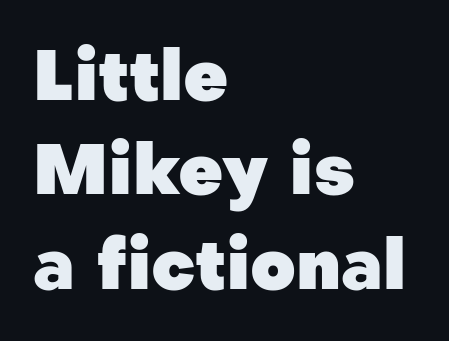
The image shows 70 px heavy sans-serif type, upright; set left-aligned, normal line spacing (1.35x), normal letter spacing, not underlined; low stroke contrast and a medium x-height.
